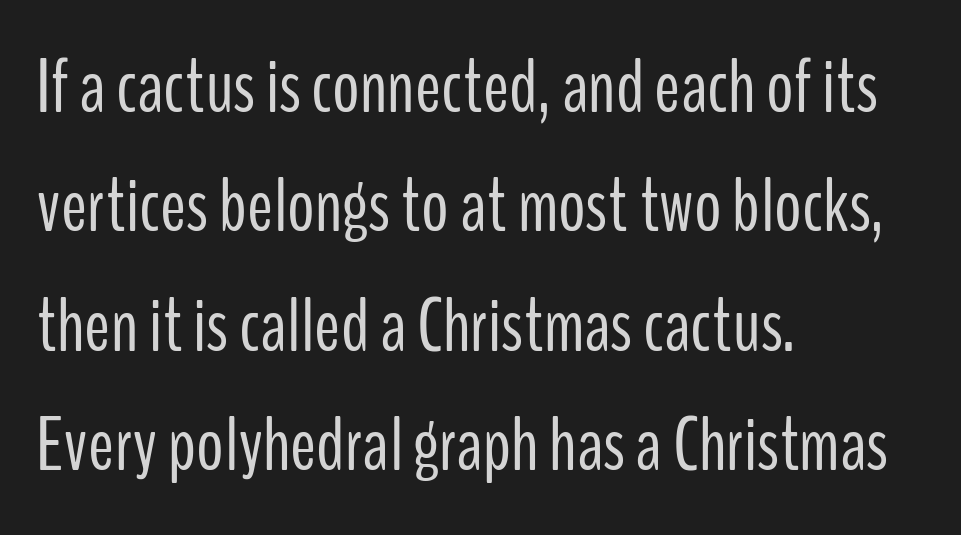
{"serif": "no", "italic": "no", "bold": "no", "weight": "light", "width": "condensed", "stroke_contrast": "low", "x_height": "medium", "monospaced": "no", "underline": "no", "align": "left", "line_spacing": "normal", "line_spacing_ratio": 1.55, "letter_spacing": "normal", "letter_spacing_em": 0.0, "glyph_px": 77}
